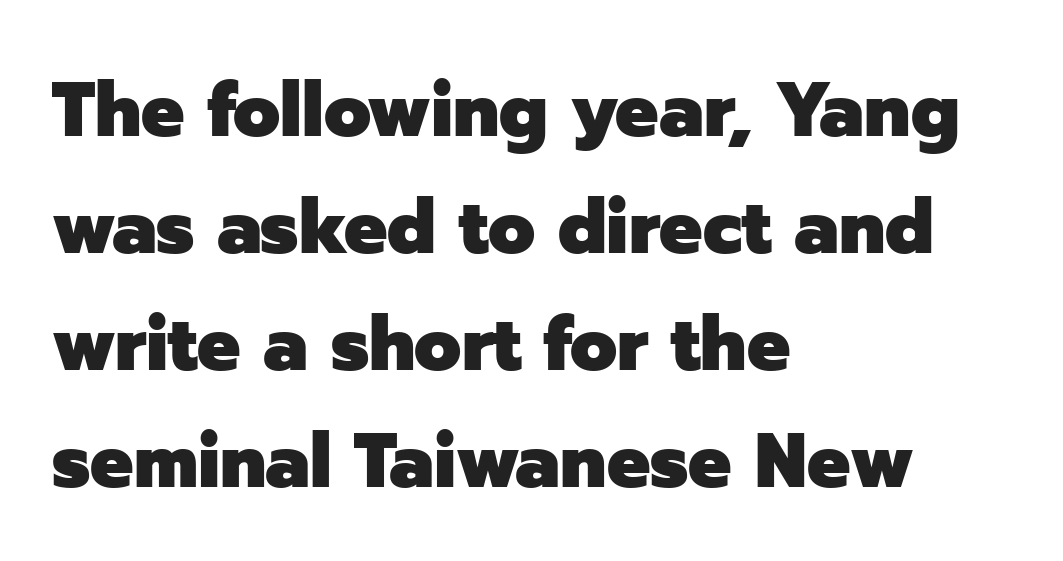
Q: Is the text bold? A: Yes.
Q: Is the text italic (slanted)? A: No, it is upright.
Q: Is the typeface a serif or a sans-serif typeface? A: Sans-serif.
Q: Is the text underlined? A: No.
Q: How is the paragraph aligned? A: Left-aligned.
Q: Is the spacing between letters normal or unusually wide? A: Normal.
Q: Is the spacing between lines tight, normal or loose? A: Normal.
Q: Width (condensed, normal, or wide)? A: Normal.
Q: Stroke contrast? A: Low.
Q: x-height? A: Medium.
Q: Monospaced? A: No.
